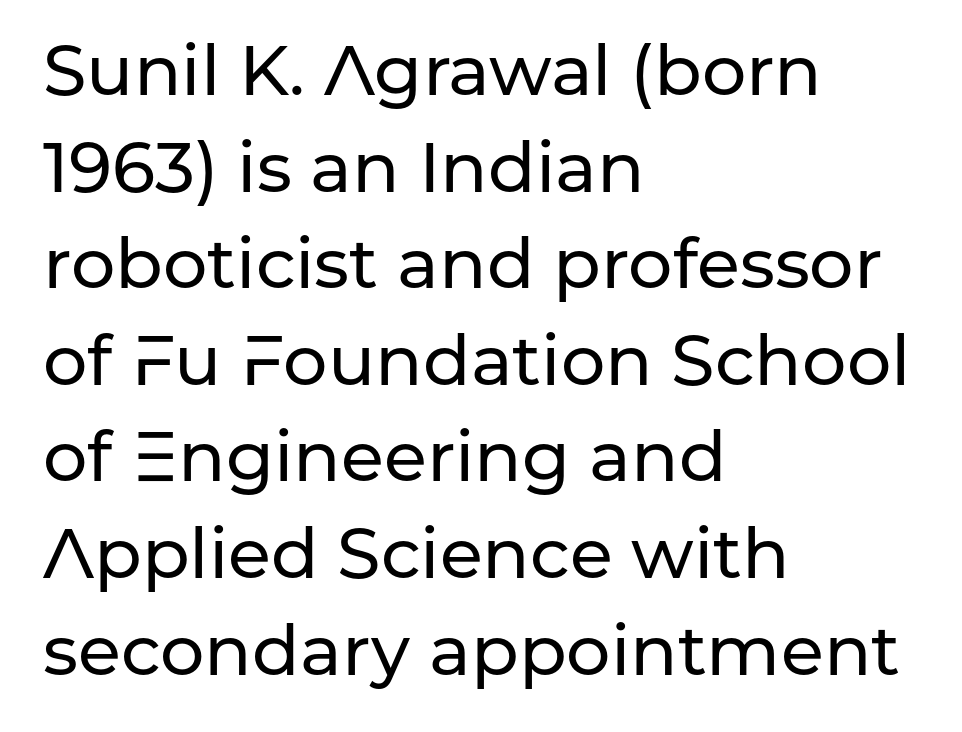
Q: Is the text italic (slanted)? A: No, it is upright.
Q: Is the typeface a serif or a sans-serif typeface? A: Sans-serif.
Q: Is the text underlined? A: No.
Q: How is the paragraph aligned? A: Left-aligned.
Q: Is the spacing between letters normal or unusually wide? A: Normal.
Q: Is the spacing between lines tight, normal or loose? A: Normal.
Q: Width (condensed, normal, or wide)? A: Normal.
Q: Stroke contrast? A: Low.
Q: x-height? A: Medium.
Q: Monospaced? A: No.
